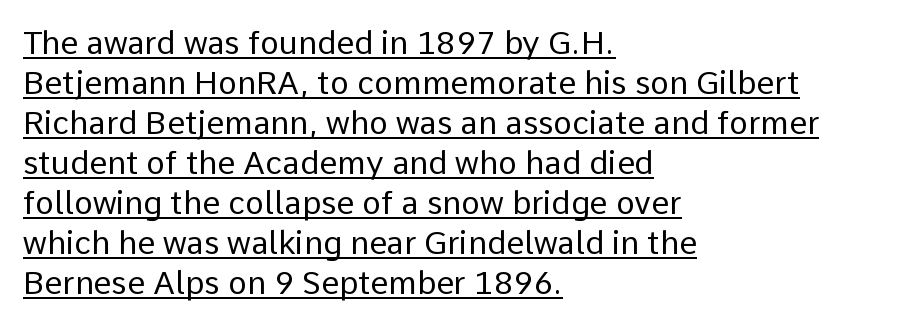
{"serif": "no", "italic": "no", "bold": "no", "weight": "regular", "width": "normal", "stroke_contrast": "low", "x_height": "medium", "monospaced": "no", "underline": "yes", "align": "left", "line_spacing": "normal", "line_spacing_ratio": 1.25, "letter_spacing": "normal", "letter_spacing_em": 0.0, "glyph_px": 32}
